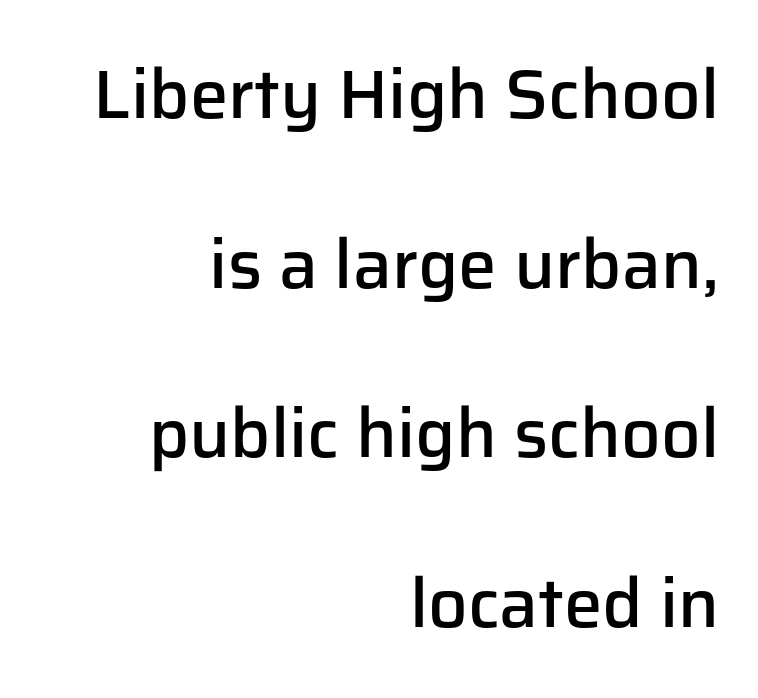
The type is set solid horizontally, with unmodified tracking. Any mark beneath the type? The region is blank. Posture: upright roman. The leading is generous, giving the passage an open texture.
